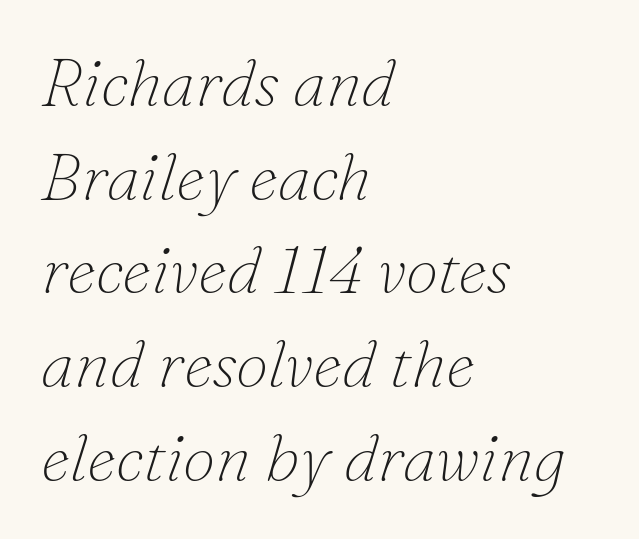
Q: Is the text bold? A: No.
Q: Is the text italic (slanted)? A: Yes, it leans right by about 16 degrees.
Q: Is the typeface a serif or a sans-serif typeface? A: Serif.
Q: Is the text underlined? A: No.
Q: How is the paragraph aligned? A: Left-aligned.
Q: Is the spacing between letters normal or unusually wide? A: Normal.
Q: Is the spacing between lines tight, normal or loose? A: Normal.
Q: Width (condensed, normal, or wide)? A: Normal.
Q: Stroke contrast? A: Low.
Q: x-height? A: Small.
Q: Monospaced? A: No.
